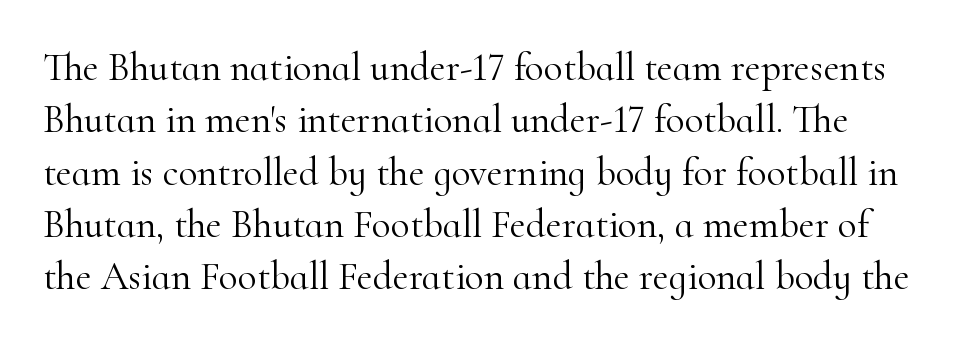
{"serif": "yes", "italic": "no", "bold": "no", "weight": "light", "width": "normal", "stroke_contrast": "high", "x_height": "small", "monospaced": "no", "underline": "no", "line_spacing": "normal", "line_spacing_ratio": 1.34, "letter_spacing": "normal", "letter_spacing_em": 0.0, "glyph_px": 39}
